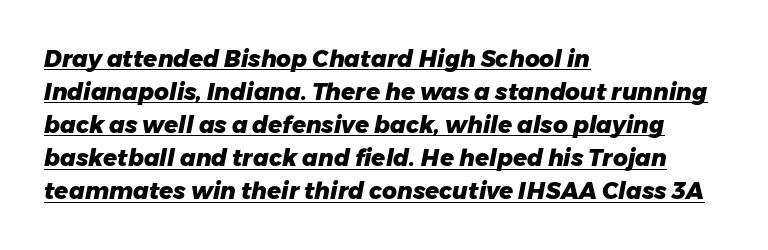
Is there much room between lines? A standard amount, neither cramped nor airy. Plenty of ink on the page — the face is bold. The tracking reads as untouched default to a designer's eye. Tall strokes in this sample are angled rather than plumb. In CSS terms this would be text-align: left. Underlined type.
